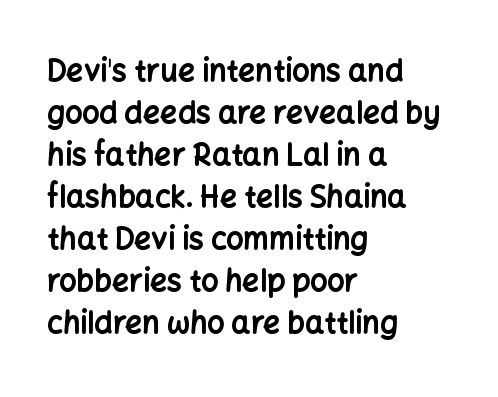
The lines sit at an ordinary, default distance from one another. Each glyph is drawn with heavy, bold strokes. Is there any slant? The stems are plumb. Descender tails drop into unmarked territory.
